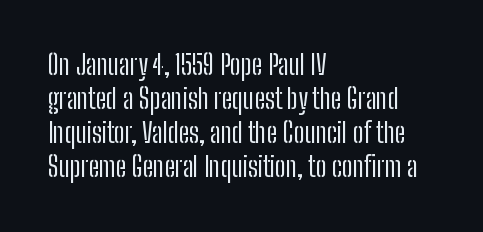
Q: Is the text bold? A: No.
Q: Is the text italic (slanted)? A: No, it is upright.
Q: Is the text underlined? A: No.
Q: How is the paragraph aligned? A: Left-aligned.
Q: Is the spacing between letters normal or unusually wide? A: Normal.
Q: Is the spacing between lines tight, normal or loose? A: Normal.
